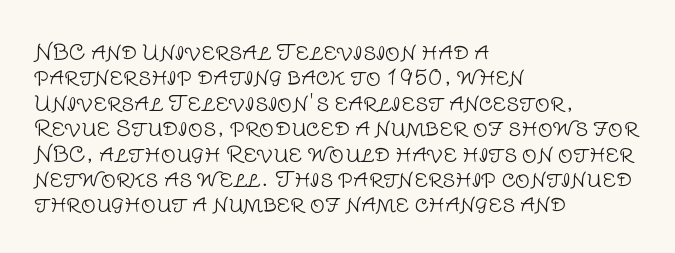
Q: Is the text bold? A: No.
Q: Is the text italic (slanted)? A: Yes.
Q: Is the text underlined? A: No.
Q: How is the paragraph aligned? A: Left-aligned.
Q: Is the spacing between letters normal or unusually wide? A: Normal.
